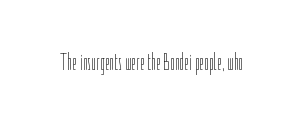
Only glyphs here, with clear space below each row. Notice how the stems are strictly vertical — no italics here. Between one letter and the next there's only the usual sliver of space. Is this a heavy cut? Hardly; it is regular or lighter.
